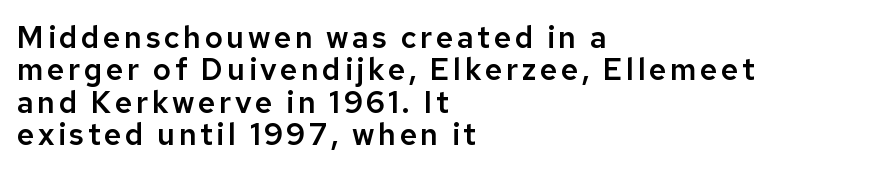
Line spacing here is tight. Varying glyph widths throughout — classic text-font behaviour. Caption: multi-line text, flush left, ragged right. The specimen omits any rule beneath the text block's lines. The face used here is a sans, in the tradition of grotesques and geometrics. Do the letters lean? They stand straight.
